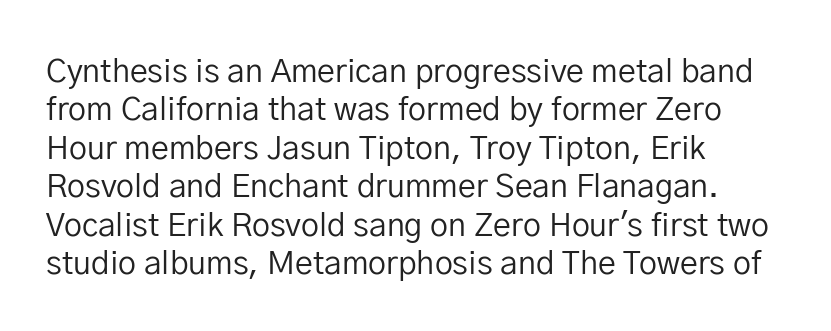
Typeset ragged right — the left edge is the straight one. Spacing verdict: proportional, widths tailored to each character. Bare-footed words on every line. Characters remain perfectly vertical along every line. Stroke mass is kept to a normal reading level or below.
